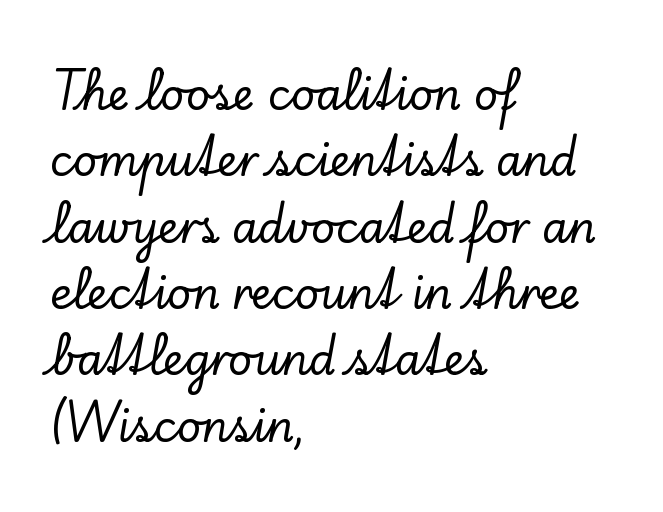
{"serif": "yes", "width": "normal", "stroke_contrast": "low", "x_height": "small", "monospaced": "no", "underline": "no", "align": "left", "line_spacing": "normal", "line_spacing_ratio": 1.58, "letter_spacing": "normal", "letter_spacing_em": 0.0, "glyph_px": 42}
